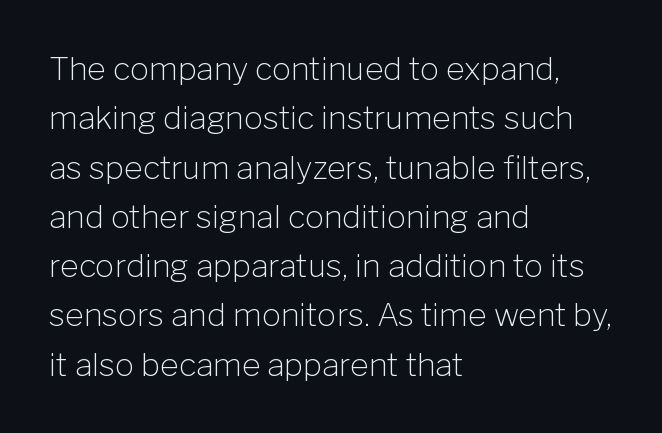
The image shows 32 px light sans-serif type, upright; set left-aligned, normal line spacing (1.54x), normal letter spacing, not underlined; low stroke contrast and a medium x-height.
